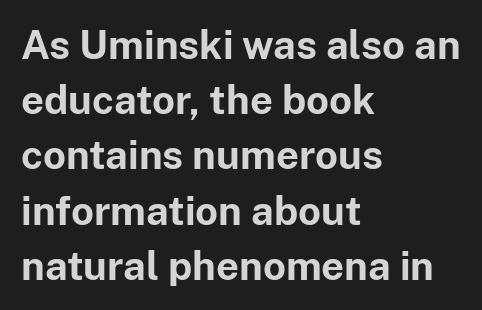
The image shows 40 px bold sans-serif type, upright; set left-aligned, normal line spacing (1.38x), normal letter spacing, not underlined; low stroke contrast and a medium x-height.
